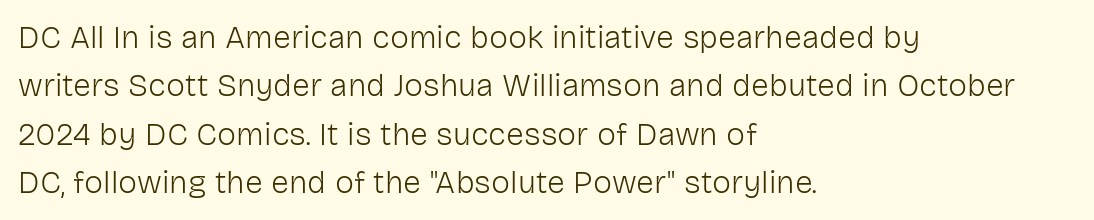
Q: Is the text bold? A: No.
Q: Is the text italic (slanted)? A: No, it is upright.
Q: Is the typeface a serif or a sans-serif typeface? A: Sans-serif.
Q: Is the text underlined? A: No.
Q: How is the paragraph aligned? A: Left-aligned.
Q: Is the spacing between letters normal or unusually wide? A: Normal.
Q: Is the spacing between lines tight, normal or loose? A: Normal.
Q: Width (condensed, normal, or wide)? A: Normal.
Q: Stroke contrast? A: Low.
Q: x-height? A: Medium.
Q: Monospaced? A: No.
